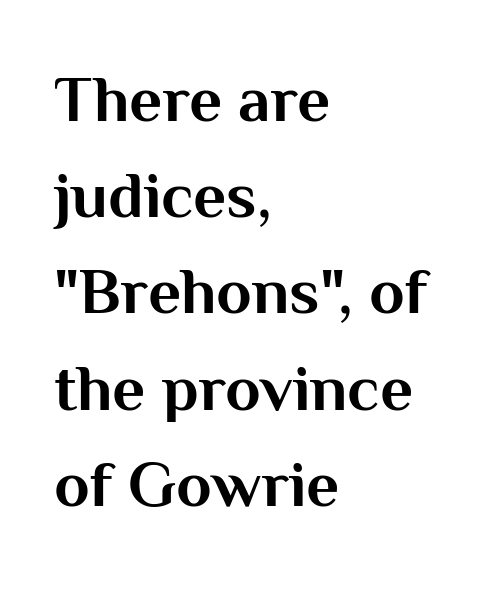
The image shows 65 px bold sans-serif type, upright; set left-aligned, normal line spacing (1.48x), normal letter spacing, not underlined; medium stroke contrast and a medium x-height.
